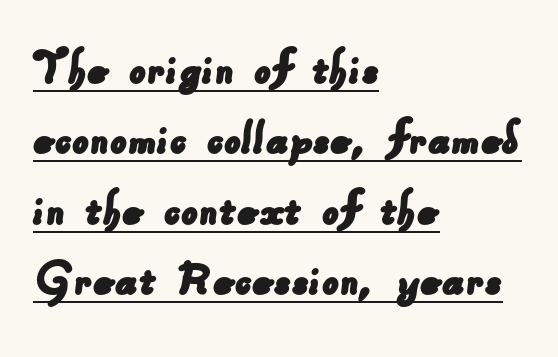
Q: Is the typeface a serif or a sans-serif typeface? A: Sans-serif.
Q: Is the text underlined? A: Yes.
Q: How is the paragraph aligned? A: Left-aligned.
Q: Is the spacing between letters normal or unusually wide? A: Normal.
Q: Is the spacing between lines tight, normal or loose? A: Normal.
Q: Width (condensed, normal, or wide)? A: Normal.
Q: Stroke contrast? A: Low.
Q: x-height? A: Small.
Q: Monospaced? A: No.
